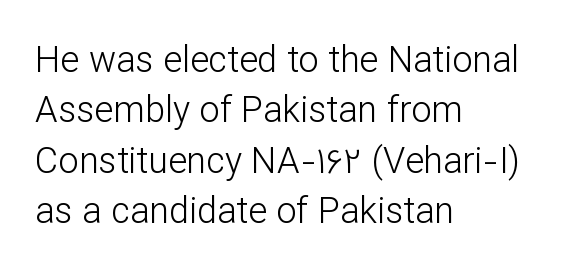
Q: Is the text bold? A: No.
Q: Is the text italic (slanted)? A: No, it is upright.
Q: Is the typeface a serif or a sans-serif typeface? A: Sans-serif.
Q: Is the text underlined? A: No.
Q: How is the paragraph aligned? A: Left-aligned.
Q: Is the spacing between letters normal or unusually wide? A: Normal.
Q: Is the spacing between lines tight, normal or loose? A: Normal.
Q: Width (condensed, normal, or wide)? A: Normal.
Q: Stroke contrast? A: Low.
Q: x-height? A: Medium.
Q: Monospaced? A: No.
